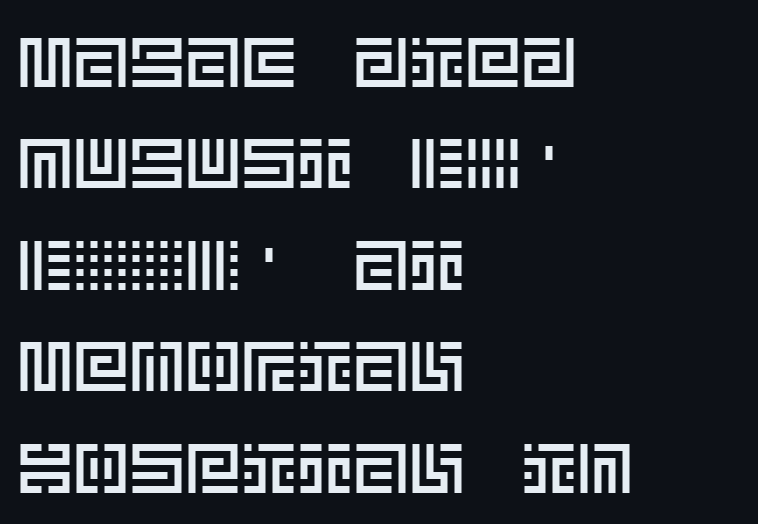
Every stem runs plumb, perpendicular to the baseline. The paragraph shown leans on its left margin. Is there much room between lines? A standard amount, neither cramped nor airy. There is no visible air inserted between adjacent glyphs. Lines of text with bare space underneath.
